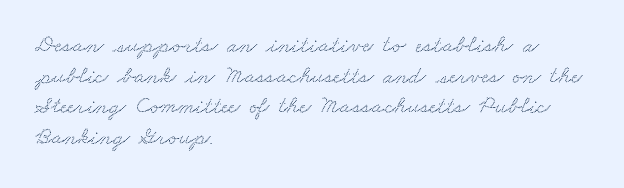
The image shows 24 px text type; set left-aligned, normal line spacing (1.28x), normal letter spacing, not underlined.
